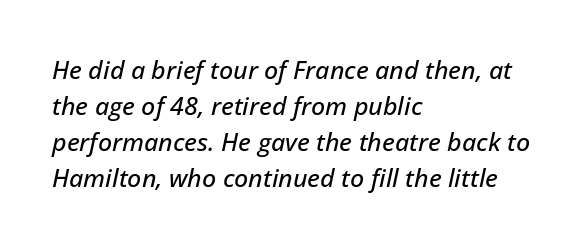
Q: Is the text italic (slanted)? A: Yes, it leans right by about 12 degrees.
Q: Is the text underlined? A: No.
Q: How is the paragraph aligned? A: Left-aligned.
Q: Is the spacing between letters normal or unusually wide? A: Normal.
Q: Is the spacing between lines tight, normal or loose? A: Normal.
